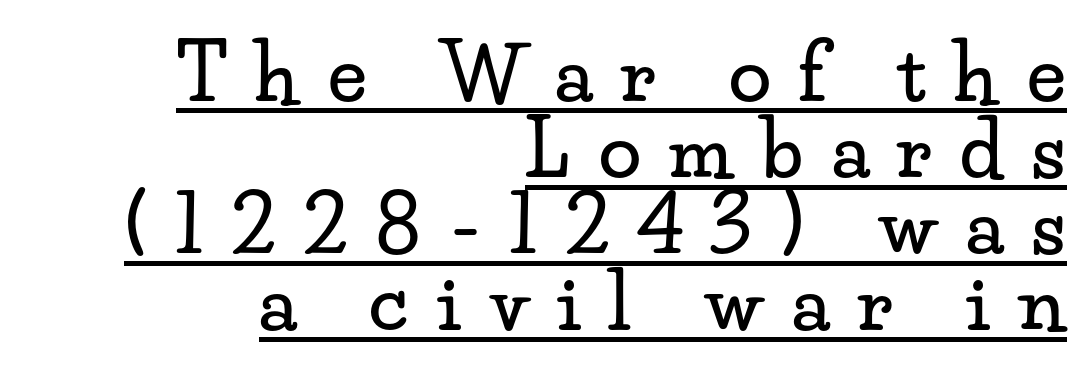
Q: Is the text italic (slanted)? A: No, it is upright.
Q: Is the typeface a serif or a sans-serif typeface? A: Serif.
Q: Is the text underlined? A: Yes.
Q: How is the paragraph aligned? A: Right-aligned.
Q: Is the spacing between letters normal or unusually wide? A: Unusually wide.
Q: Is the spacing between lines tight, normal or loose? A: Tight.
Q: Width (condensed, normal, or wide)? A: Wide.
Q: Stroke contrast? A: Low.
Q: x-height? A: Small.
Q: Monospaced? A: No.
